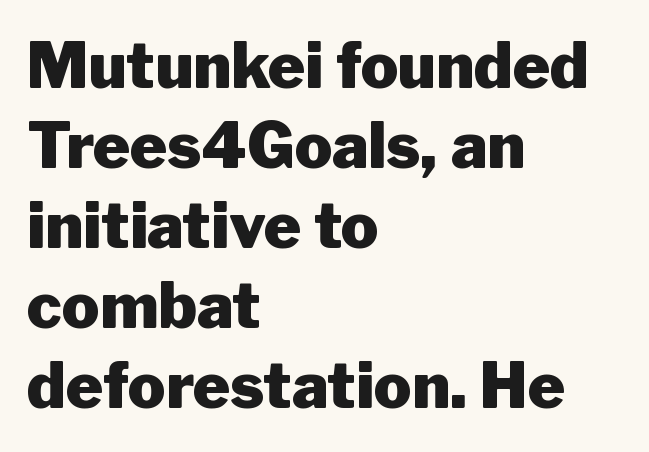
{"serif": "no", "italic": "no", "bold": "yes", "weight": "heavy", "width": "normal", "stroke_contrast": "low", "x_height": "medium", "monospaced": "no", "underline": "no", "align": "left", "line_spacing": "normal", "line_spacing_ratio": 1.27, "letter_spacing": "normal", "letter_spacing_em": 0.0, "glyph_px": 63}
